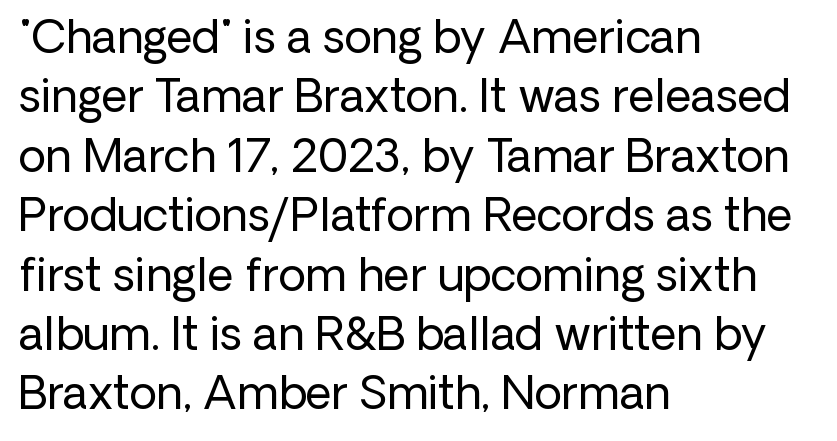
{"serif": "no", "italic": "no", "bold": "no", "weight": "regular", "width": "normal", "stroke_contrast": "low", "x_height": "medium", "monospaced": "no", "underline": "no", "align": "left", "line_spacing": "normal", "line_spacing_ratio": 1.32, "letter_spacing": "normal", "letter_spacing_em": 0.0, "glyph_px": 45}
